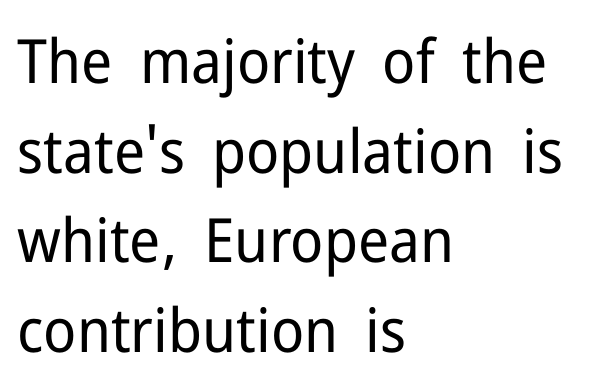
The image shows 61 px regular-weight sans-serif type, upright; set left-aligned, normal line spacing (1.47x), normal letter spacing, not underlined; low stroke contrast and a medium x-height.
